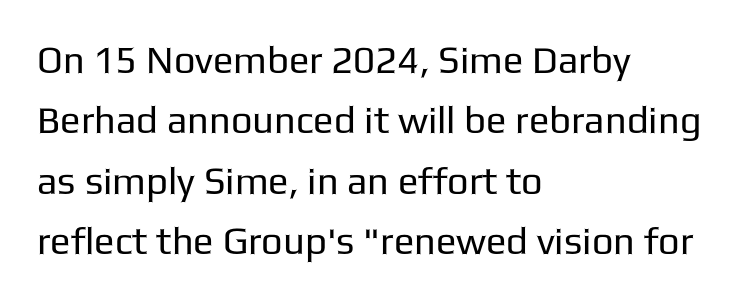
Q: Is the text bold? A: No.
Q: Is the text italic (slanted)? A: No, it is upright.
Q: Is the typeface a serif or a sans-serif typeface? A: Sans-serif.
Q: Is the text underlined? A: No.
Q: How is the paragraph aligned? A: Left-aligned.
Q: Is the spacing between letters normal or unusually wide? A: Normal.
Q: Is the spacing between lines tight, normal or loose? A: Normal.
Q: Width (condensed, normal, or wide)? A: Normal.
Q: Stroke contrast? A: Low.
Q: x-height? A: Medium.
Q: Monospaced? A: No.
